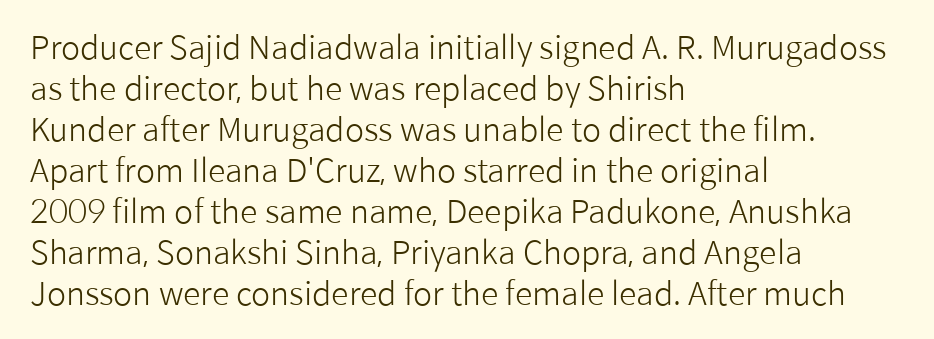
Q: Is the text bold? A: No.
Q: Is the text italic (slanted)? A: No, it is upright.
Q: Is the typeface a serif or a sans-serif typeface? A: Sans-serif.
Q: Is the text underlined? A: No.
Q: How is the paragraph aligned? A: Left-aligned.
Q: Is the spacing between letters normal or unusually wide? A: Normal.
Q: Is the spacing between lines tight, normal or loose? A: Normal.
Q: Width (condensed, normal, or wide)? A: Normal.
Q: Stroke contrast? A: Low.
Q: x-height? A: Medium.
Q: Monospaced? A: No.
